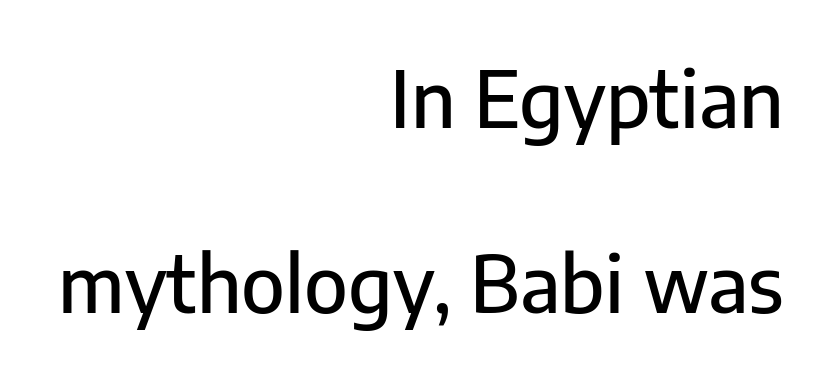
The image shows 77 px sans-serif type, upright; set right-aligned, loose line spacing (2.4x), normal letter spacing, not underlined; low stroke contrast and a medium x-height.
